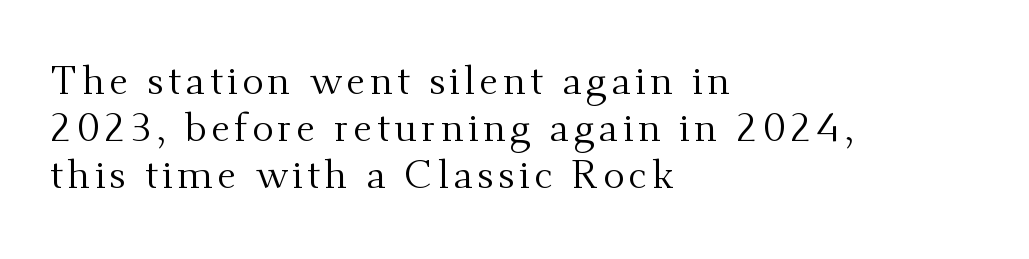
Q: Is the text bold? A: No.
Q: Is the text italic (slanted)? A: No, it is upright.
Q: Is the typeface a serif or a sans-serif typeface? A: Serif.
Q: Is the text underlined? A: No.
Q: How is the paragraph aligned? A: Left-aligned.
Q: Width (condensed, normal, or wide)? A: Normal.
Q: Stroke contrast? A: Medium.
Q: x-height? A: Small.
Q: Monospaced? A: No.
